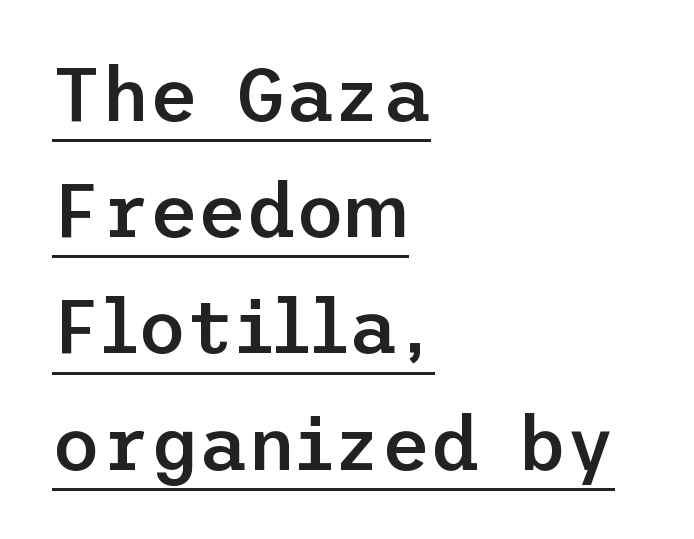
The specimen includes a rule beneath the text block's lines. There is no visible air inserted between adjacent glyphs. Font category for this specimen: sans-serif. Line starts are locked; line ends wander. Its strokes are somewhat broadened, the hallmark of semibold type.
